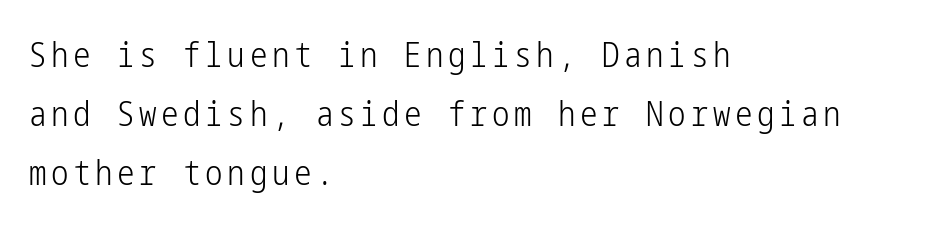
The image shows 35 px light, condensed sans-serif type, upright; set left-aligned, normal line spacing (1.68x), not underlined; low stroke contrast and a medium x-height.
